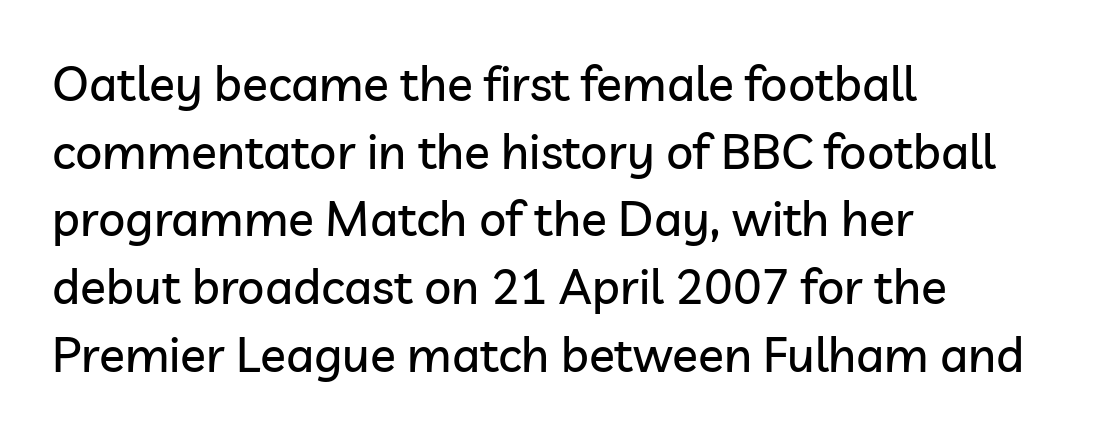
Q: Is the text italic (slanted)? A: No, it is upright.
Q: Is the typeface a serif or a sans-serif typeface? A: Sans-serif.
Q: Is the text underlined? A: No.
Q: How is the paragraph aligned? A: Left-aligned.
Q: Is the spacing between letters normal or unusually wide? A: Normal.
Q: Is the spacing between lines tight, normal or loose? A: Normal.
Q: Width (condensed, normal, or wide)? A: Normal.
Q: Stroke contrast? A: Low.
Q: x-height? A: Medium.
Q: Monospaced? A: No.
